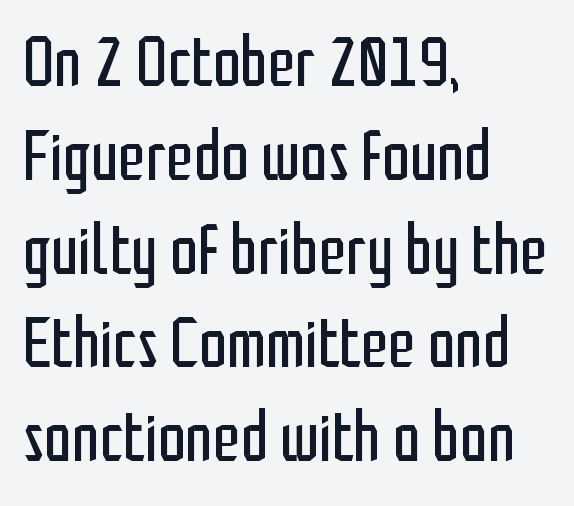
The image shows 70 px regular-weight, condensed sans-serif type, upright; set left-aligned, normal line spacing (1.34x), normal letter spacing, not underlined; low stroke contrast and a medium x-height.
